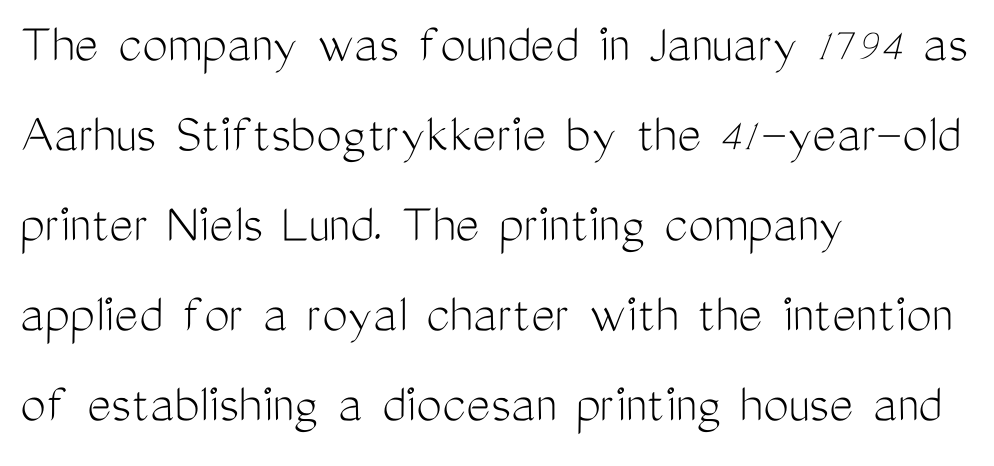
Q: Is the text bold? A: No.
Q: Is the text italic (slanted)? A: No, it is upright.
Q: Is the typeface a serif or a sans-serif typeface? A: Sans-serif.
Q: Is the text underlined? A: No.
Q: How is the paragraph aligned? A: Left-aligned.
Q: Is the spacing between letters normal or unusually wide? A: Normal.
Q: Is the spacing between lines tight, normal or loose? A: Normal.
Q: Width (condensed, normal, or wide)? A: Condensed.
Q: Stroke contrast? A: Medium.
Q: x-height? A: Medium.
Q: Monospaced? A: No.
